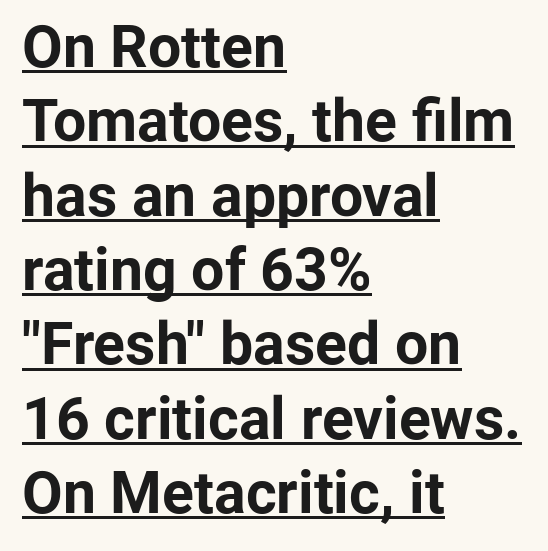
{"serif": "no", "italic": "no", "bold": "yes", "weight": "bold", "width": "normal", "stroke_contrast": "low", "x_height": "medium", "monospaced": "no", "underline": "yes", "align": "left", "line_spacing": "normal", "line_spacing_ratio": 1.26, "letter_spacing": "normal", "letter_spacing_em": 0.0, "glyph_px": 59}
